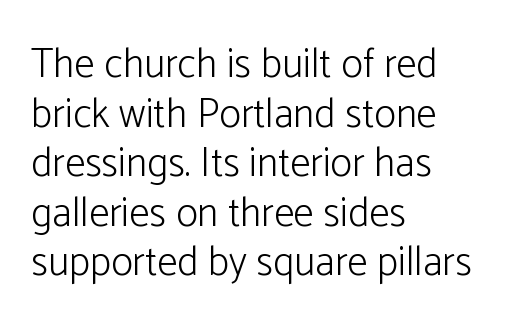
The image shows 41 px light sans-serif type, upright; set left-aligned, line spacing 1.21x, normal letter spacing, not underlined; low stroke contrast and a medium x-height.
